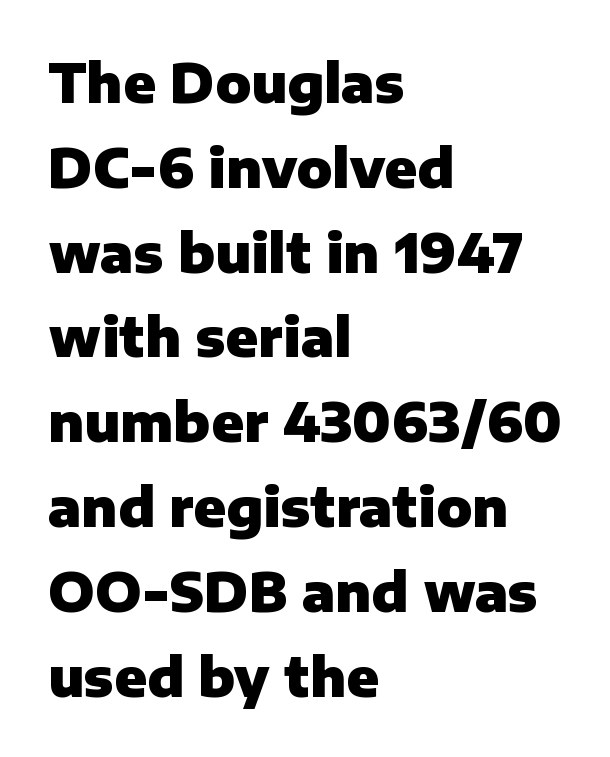
Every character sits straight up, as roman type does. Each letter keeps its own natural width here, so spacing adapts to shape. Nothing unusual about the tracking: characters are spaced as the font intends. The font is running at its bold setting.
